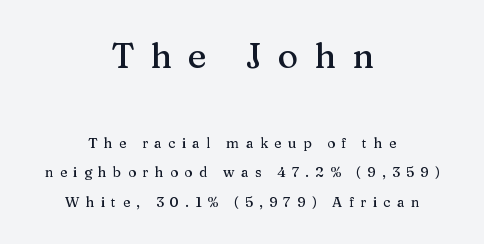
Between one letter and the next there's a generous, obvious gap. Examine the stroke ends and you'll spot serifs. Summary of vertical rhythm: relaxed, with wide interline spacing. The lettering stays uniformly vertical, giving the passage a roman look. One-word summary of the alignment: center. Note the varied advance widths — an 'i' is clearly narrower than an 'm'.
